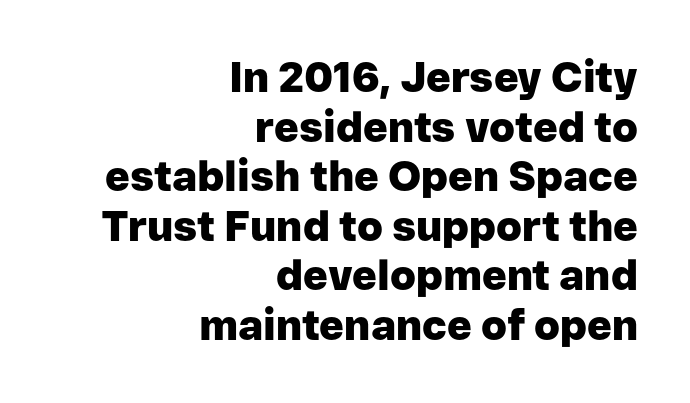
{"serif": "no", "italic": "no", "bold": "yes", "weight": "heavy", "width": "normal", "stroke_contrast": "low", "x_height": "medium", "monospaced": "no", "underline": "no", "align": "right", "line_spacing_ratio": 1.18, "letter_spacing": "normal", "letter_spacing_em": 0.0, "glyph_px": 42}
